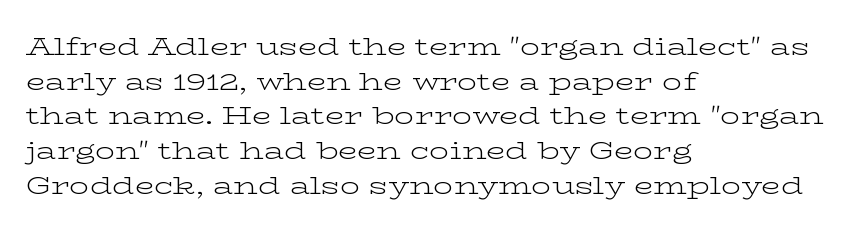
Q: Is the text bold? A: No.
Q: Is the text italic (slanted)? A: No, it is upright.
Q: Is the text underlined? A: No.
Q: How is the paragraph aligned? A: Left-aligned.
Q: Is the spacing between letters normal or unusually wide? A: Normal.
Q: Is the spacing between lines tight, normal or loose? A: Normal.
